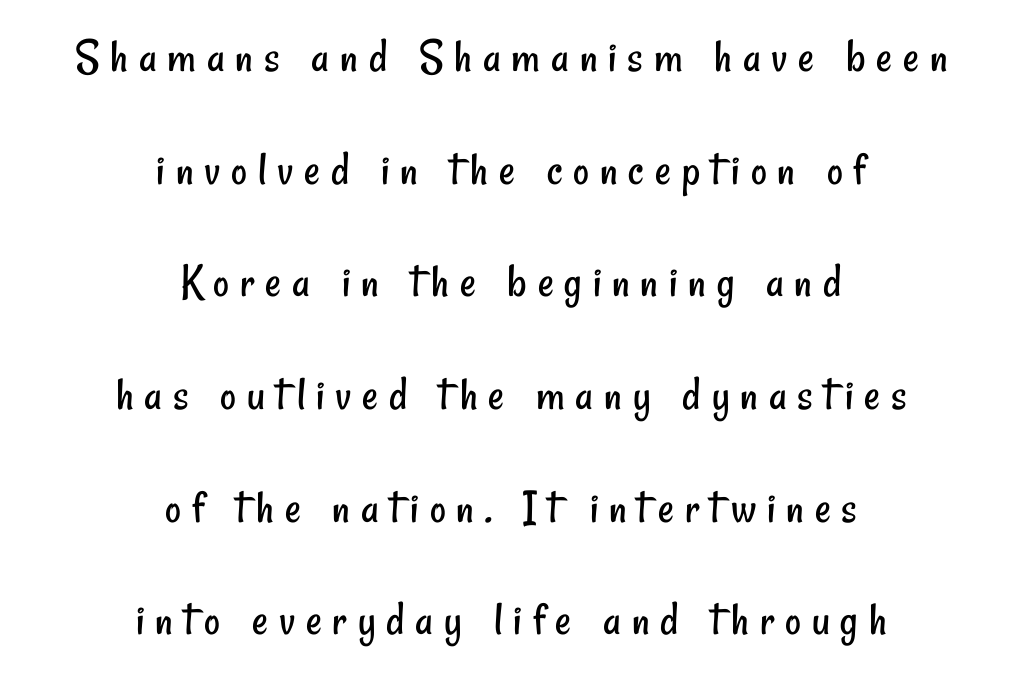
The image shows 49 px regular-weight, condensed sans-serif type; set centered, loose line spacing (2.3x), unusually wide letter spacing (+0.22 em), not underlined; low stroke contrast and a small x-height.
